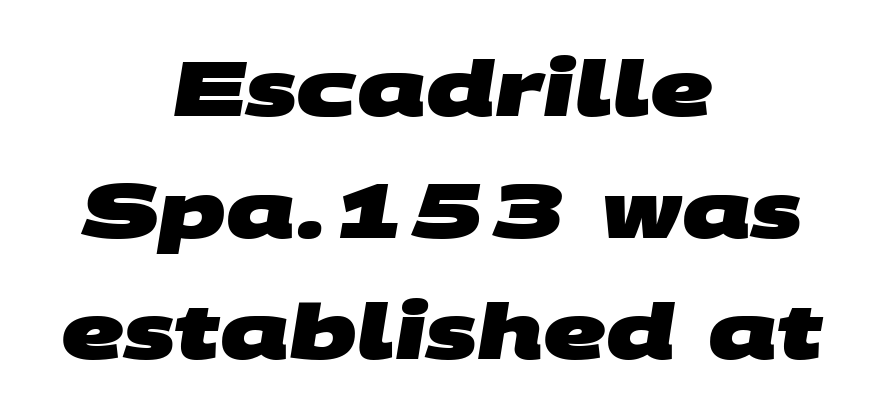
Whoever set this chose a conventional vertical rhythm. Horizontally, the lines are justified to the midpoint only. Examine the stroke ends and you'll find no serifs. Its strokes are broad and dark, the hallmark of bold type. The string is rendered with underlining switched off.
